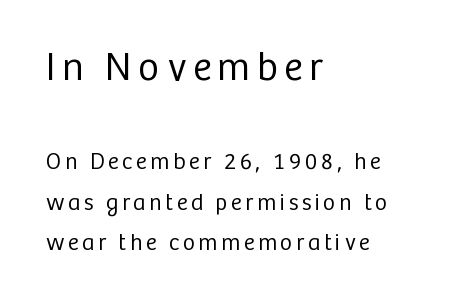
The image shows 40 px regular-weight sans-serif type, upright; set left-aligned, line spacing 1.77x, not underlined; the first (top) block is 1.74x larger; low stroke contrast and a medium x-height.
